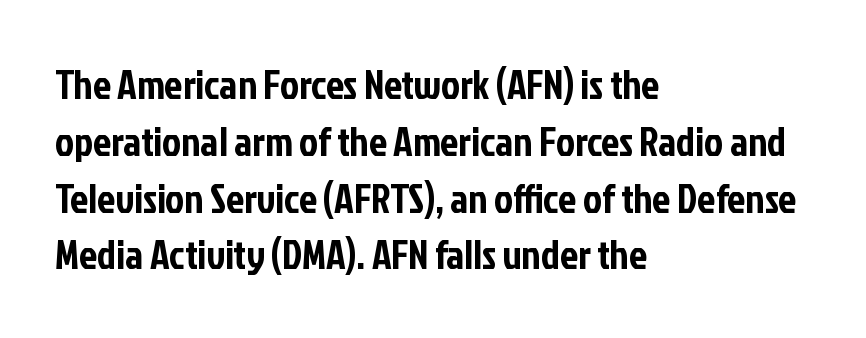
Posture: straight, roman, zero tilt. Only glyphs here, with clear space below each row. The letters advance in unequal steps, a hallmark of proportional type. Typographically, this falls in the sans-serif category. The type is set solid horizontally, with unmodified tracking. The block of text has a typical density, with ordinary space between rows.
